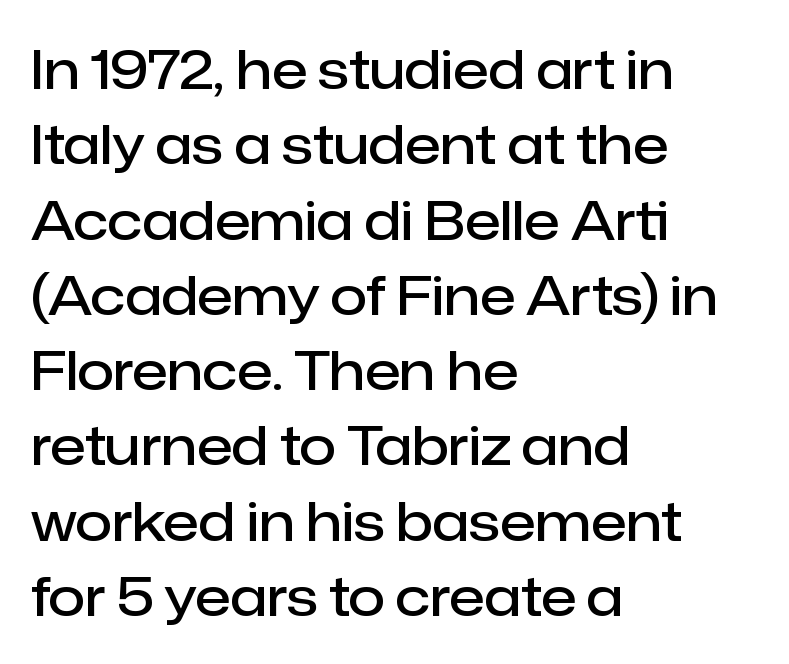
The image shows 53 px semibold sans-serif type, upright; set left-aligned, normal line spacing (1.42x), normal letter spacing, not underlined; low stroke contrast and a medium x-height.
